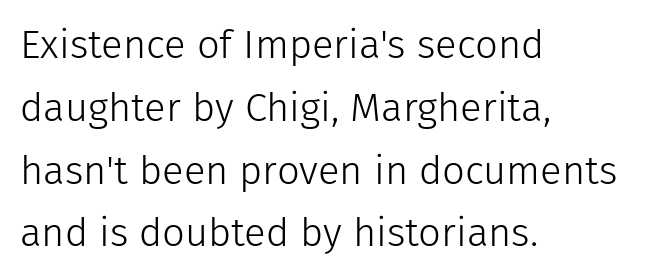
Line spacing here is normal. A clean baseline with only descenders dipping below it. Students, note that the glyphs here touch the page at normal intervals. Heft: none added — not bold. The lettering stays uniformly vertical, giving the passage a roman look.
